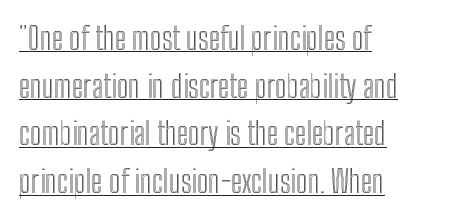
The image shows 31 px condensed type, upright; set left-aligned, normal line spacing (1.54x), normal letter spacing, underlined; a medium x-height.
